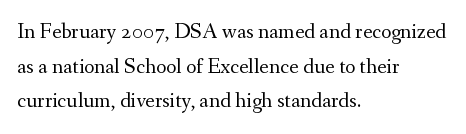
Which margin do the lines hug? The left one — the right edge is uneven. This is roman type, the default non-slanted kind. Summary of vertical rhythm: regular, with standard interline spacing. These glyphs show unthickened strokes, regular width or finer. The rendering keeps characters at their native spacing. The gap between lines stays unmarked.
